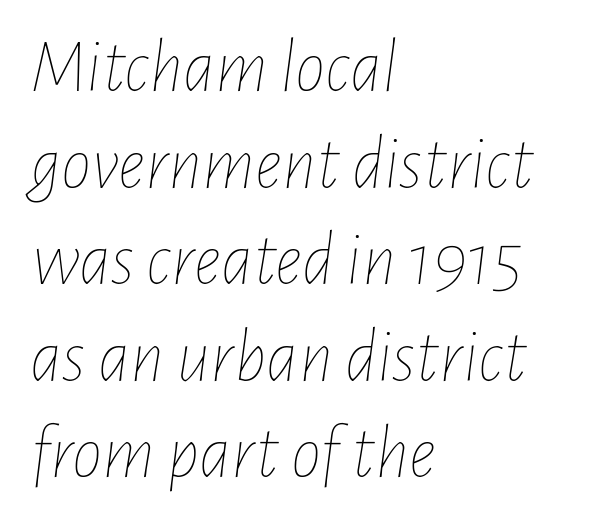
Unmarked baselines from the first word to the last. Short note: letters normally spaced. When letters slant like this, we call the style italic. The typesetting does not lean heavy: it is not bold. The setting favours the left margin, as ordinary paragraphs usually do. The face used here is proportionally spaced, like ordinary book or web type.
